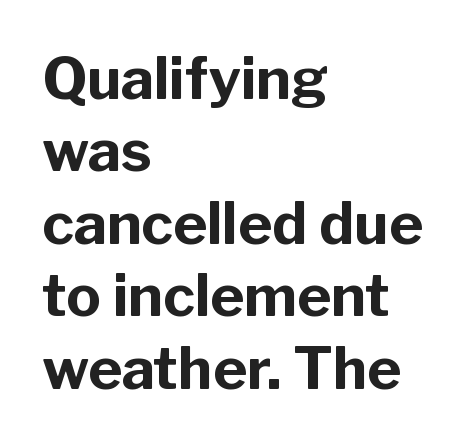
The image shows 58 px bold sans-serif type, upright; set left-aligned, normal line spacing (1.25x), normal letter spacing, not underlined; low stroke contrast and a medium x-height.
